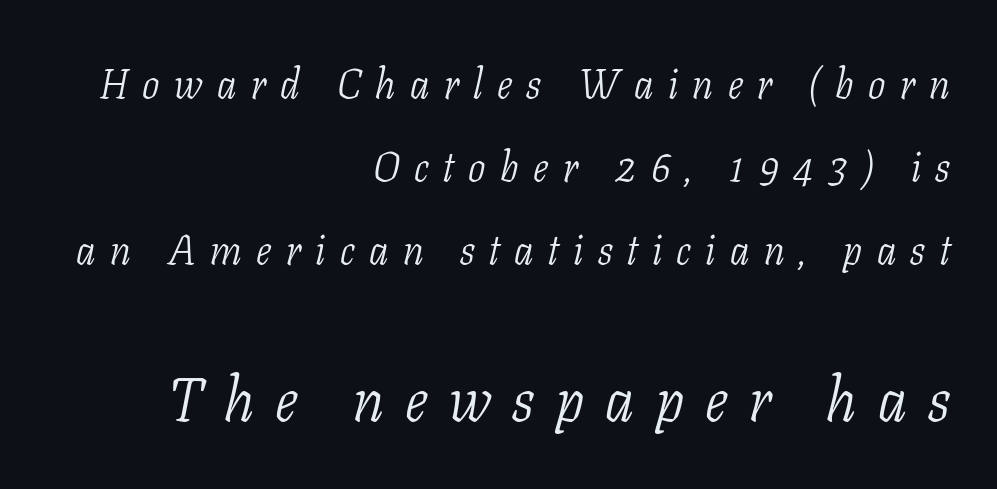
The image shows 61 px light, condensed serif type, italic (leaning right); set right-aligned, loose line spacing (2.03x), unusually wide letter spacing (+0.35 em), not underlined; the second (bottom) block is 1.49x larger; low stroke contrast and a medium x-height.
